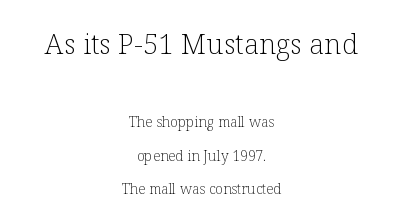
Little horizontal feet cap the strokes, marking this as serif type. Think of a printed novel: that variable character pitch is what you see here. Neither beginnings nor endings align; midpoints do. The block sitting higher on the canvas is the one with enlarged characters.
